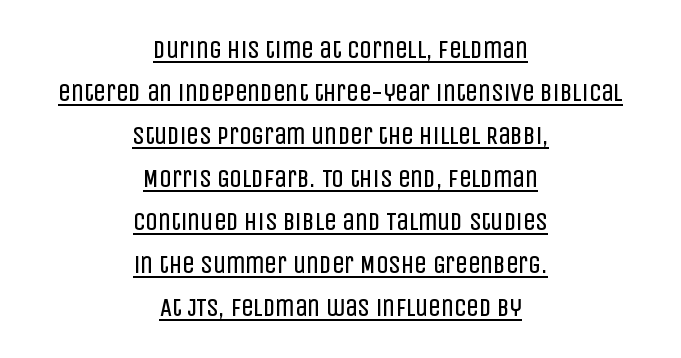
{"italic": "no", "bold": "no", "underline": "yes", "align": "center", "line_spacing_ratio": 1.72, "letter_spacing": "normal", "letter_spacing_em": 0.0, "glyph_px": 25}
